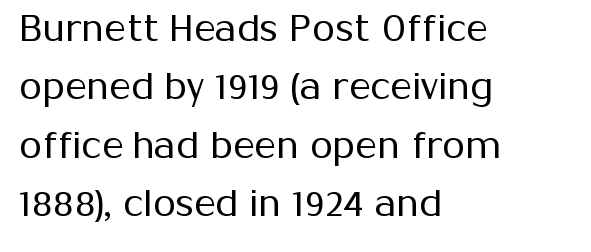
Underlining? Definitely not there. Vertical spacing — default. Spacing verdict: proportional, widths tailored to each character. Weight class: somewhere from thin through regular. The type is set solid horizontally, with unmodified tracking. Is the block centered? No — it sits flush against the left margin.
